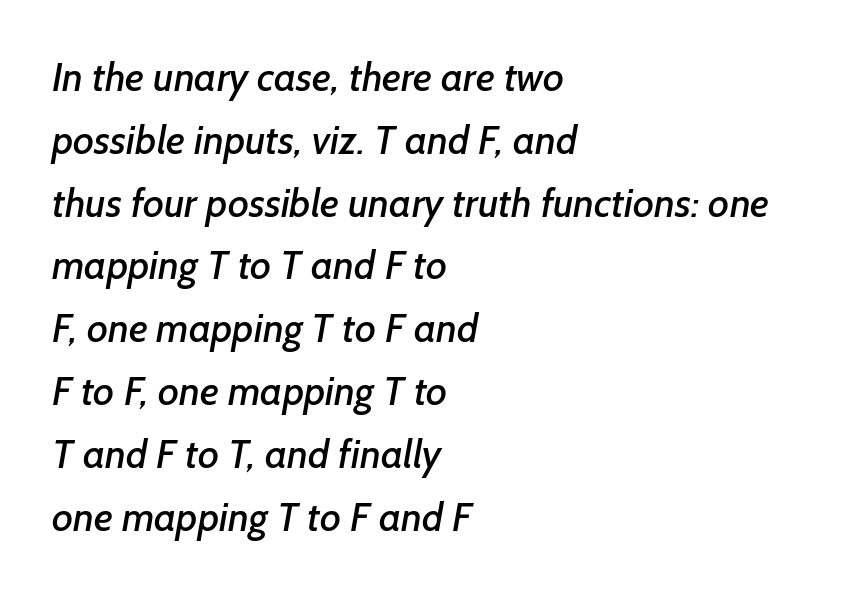
{"serif": "no", "width": "normal", "stroke_contrast": "low", "x_height": "medium", "monospaced": "no", "underline": "no", "align": "left", "line_spacing": "normal", "line_spacing_ratio": 1.57, "letter_spacing": "normal", "letter_spacing_em": 0.0, "glyph_px": 40}
